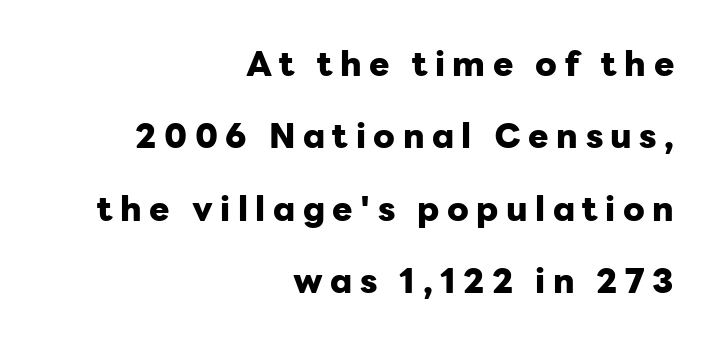
The image shows 34 px heavy sans-serif type, upright; set right-aligned, loose line spacing (2.13x), unusually wide letter spacing (+0.22 em), not underlined; low stroke contrast and a medium x-height.
